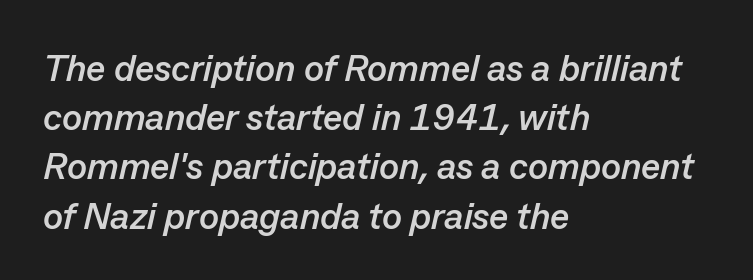
{"italic": "yes", "lean": "right", "slant_degrees": 13, "bold": "yes", "weight": "semibold", "width": "normal", "stroke_contrast": "low", "x_height": "medium", "monospaced": "no", "underline": "no", "align": "left", "line_spacing": "normal", "line_spacing_ratio": 1.33, "letter_spacing": "normal", "letter_spacing_em": 0.0, "glyph_px": 37}
